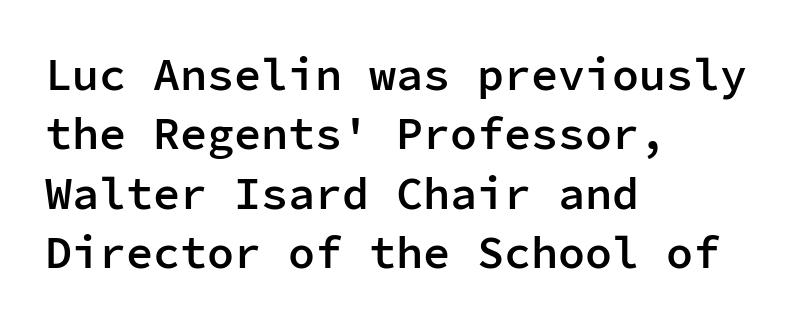
{"serif": "no", "italic": "no", "bold": "semi", "weight": "semibold", "width": "normal", "stroke_contrast": "low", "x_height": "medium", "monospaced": "yes", "underline": "no", "align": "left", "line_spacing": "normal", "line_spacing_ratio": 1.32, "letter_spacing": "normal", "letter_spacing_em": 0.0, "glyph_px": 45}
